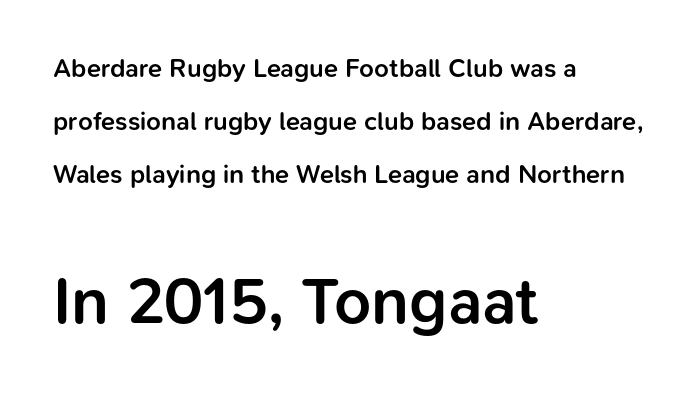
{"serif": "no", "italic": "no", "bold": "semi", "weight": "semibold", "width": "normal", "stroke_contrast": "low", "x_height": "medium", "monospaced": "no", "underline": "no", "align": "left", "line_spacing": "loose", "line_spacing_ratio": 2.03, "letter_spacing": "normal", "letter_spacing_em": 0.0, "larger_block": "second", "size_ratio": 2.5, "glyph_px": 65}
